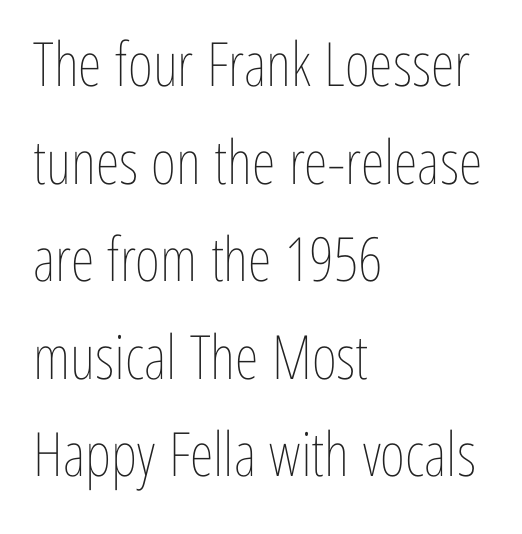
The image shows 61 px thin, condensed type, upright; set left-aligned, normal line spacing (1.6x), normal letter spacing, not underlined; low stroke contrast and a medium x-height.
